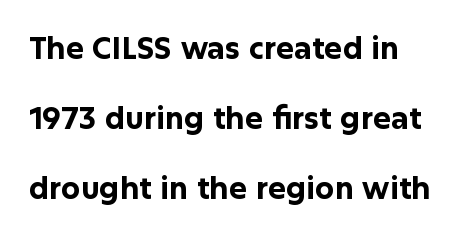
The image shows 30 px bold sans-serif type, upright; set left-aligned, loose line spacing (2.33x), normal letter spacing, not underlined; low stroke contrast and a medium x-height.
